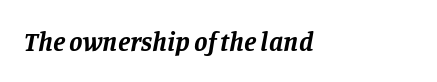
Q: Is the text bold? A: Yes.
Q: Is the text italic (slanted)? A: Yes, it leans right by about 11 degrees.
Q: Is the text underlined? A: No.
Q: How is the paragraph aligned? A: Left-aligned.
Q: Is the spacing between letters normal or unusually wide? A: Normal.
